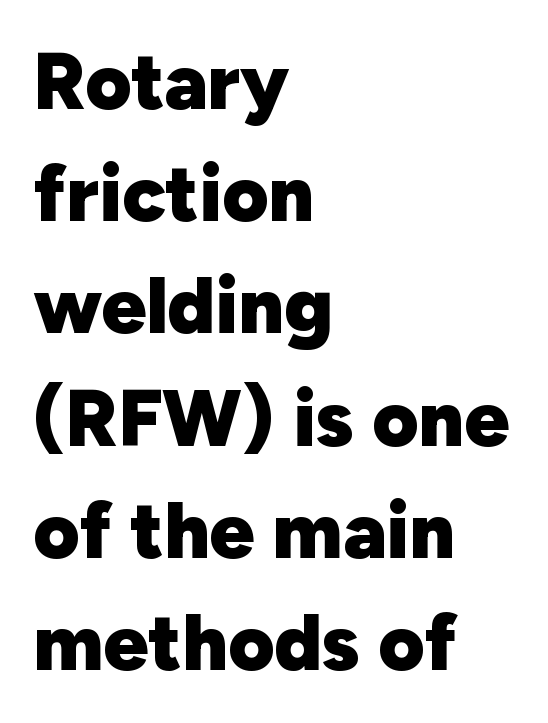
Q: Is the text bold? A: Yes.
Q: Is the text italic (slanted)? A: No, it is upright.
Q: Is the typeface a serif or a sans-serif typeface? A: Sans-serif.
Q: Is the text underlined? A: No.
Q: How is the paragraph aligned? A: Left-aligned.
Q: Is the spacing between letters normal or unusually wide? A: Normal.
Q: Is the spacing between lines tight, normal or loose? A: Normal.
Q: Width (condensed, normal, or wide)? A: Normal.
Q: Stroke contrast? A: Low.
Q: x-height? A: Medium.
Q: Monospaced? A: No.
